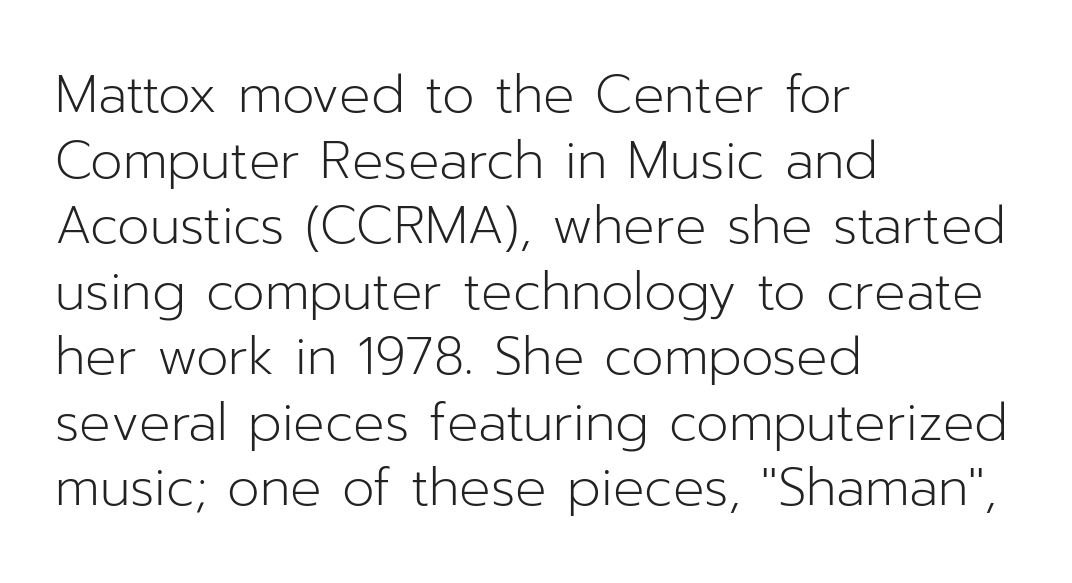
{"serif": "no", "italic": "no", "bold": "no", "weight": "light", "width": "normal", "stroke_contrast": "low", "x_height": "medium", "monospaced": "no", "underline": "no", "align": "left", "line_spacing": "normal", "line_spacing_ratio": 1.26, "letter_spacing": "normal", "letter_spacing_em": 0.0, "glyph_px": 52}
